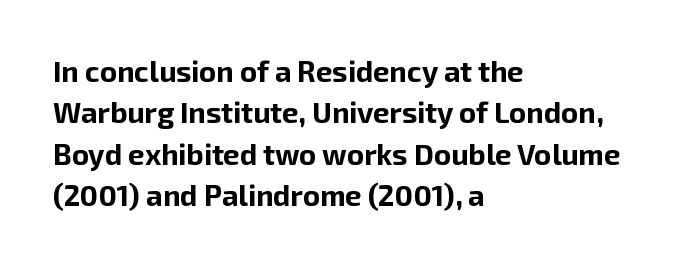
Q: Is the text bold? A: Yes.
Q: Is the text italic (slanted)? A: No, it is upright.
Q: Is the typeface a serif or a sans-serif typeface? A: Sans-serif.
Q: Is the text underlined? A: No.
Q: How is the paragraph aligned? A: Left-aligned.
Q: Is the spacing between letters normal or unusually wide? A: Normal.
Q: Is the spacing between lines tight, normal or loose? A: Normal.
Q: Width (condensed, normal, or wide)? A: Normal.
Q: Stroke contrast? A: Low.
Q: x-height? A: Medium.
Q: Monospaced? A: No.
